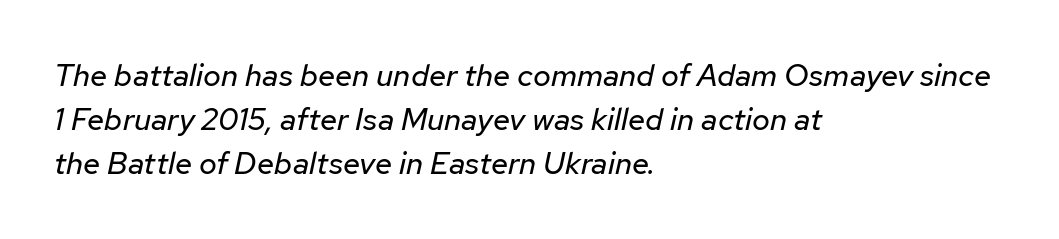
{"italic": "yes", "lean": "right", "slant_degrees": 12, "bold": "no", "weight": "regular", "width": "normal", "stroke_contrast": "low", "x_height": "medium", "monospaced": "no", "underline": "no", "align": "left", "line_spacing": "normal", "line_spacing_ratio": 1.42, "letter_spacing": "normal", "letter_spacing_em": 0.0, "glyph_px": 31}
